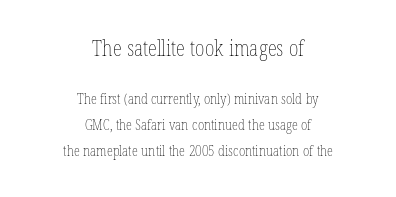
{"italic": "no", "bold": "no", "underline": "no", "align": "center", "line_spacing_ratio": 1.87, "letter_spacing": "normal", "letter_spacing_em": 0.0, "larger_block": "first", "size_ratio": 1.5, "glyph_px": 21}
